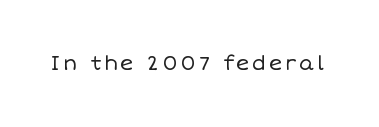
Q: Is the text bold? A: No.
Q: Is the text italic (slanted)? A: No, it is upright.
Q: Is the text underlined? A: No.
